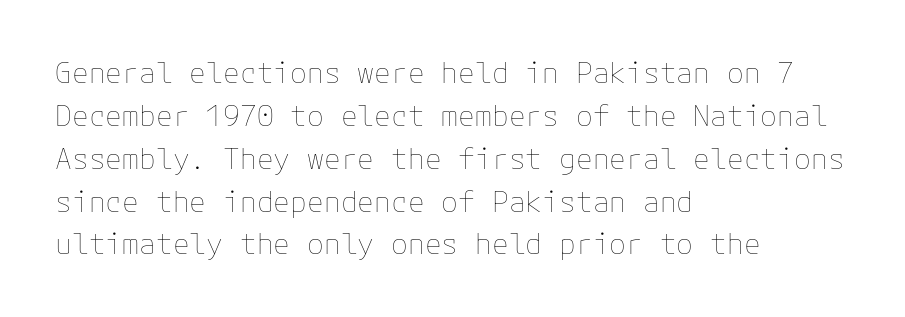
{"italic": "no", "bold": "no", "weight": "thin", "width": "normal", "stroke_contrast": "low", "x_height": "medium", "underline": "no", "align": "left", "line_spacing": "normal", "line_spacing_ratio": 1.53, "letter_spacing": "normal", "letter_spacing_em": 0.0, "glyph_px": 28}
